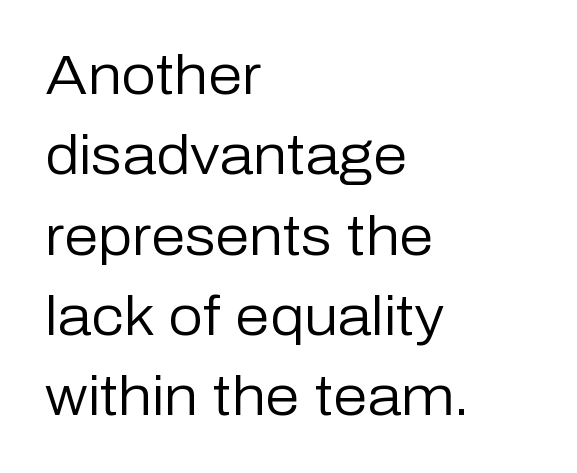
Honestly, the row spacing looks completely unremarkable. These lines are rendered in a variable-pitch font. The strokes are not fattened; the text isn't bold. Letterform terminals end flat and unadorned throughout the passage. Beneath every word, the page is bare.
